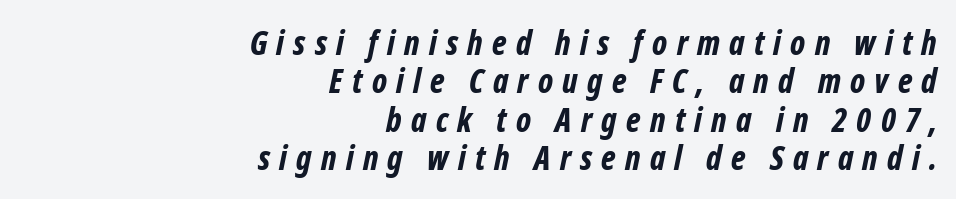
Q: Is the text bold? A: Yes.
Q: Is the text italic (slanted)? A: Yes, it leans right by about 12 degrees.
Q: Is the text underlined? A: No.
Q: How is the paragraph aligned? A: Right-aligned.
Q: Is the spacing between letters normal or unusually wide? A: Unusually wide.
Q: Width (condensed, normal, or wide)? A: Condensed.
Q: Stroke contrast? A: Low.
Q: x-height? A: Medium.
Q: Monospaced? A: No.
